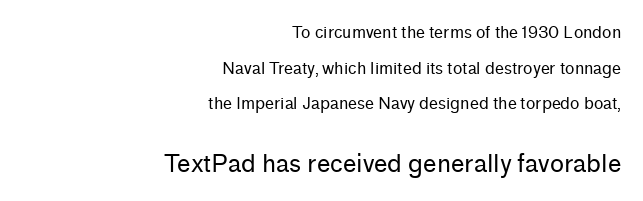
{"italic": "no", "bold": "no", "underline": "no", "align": "right", "line_spacing": "loose", "line_spacing_ratio": 2.22, "letter_spacing": "normal", "letter_spacing_em": 0.0, "larger_block": "second", "size_ratio": 1.5, "glyph_px": 24}
